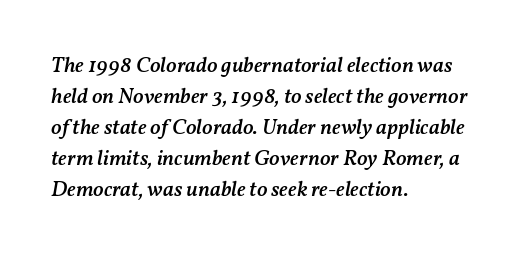
Q: Is the text bold? A: Semi-bold.
Q: Is the text italic (slanted)? A: Yes, it leans right by about 11 degrees.
Q: Is the text underlined? A: No.
Q: How is the paragraph aligned? A: Left-aligned.
Q: Is the spacing between letters normal or unusually wide? A: Normal.
Q: Is the spacing between lines tight, normal or loose? A: Normal.
